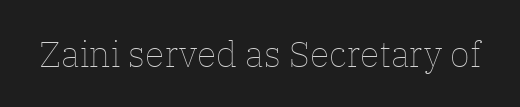
Q: Is the text bold? A: No.
Q: Is the text italic (slanted)? A: No, it is upright.
Q: Is the text underlined? A: No.
Q: Is the spacing between letters normal or unusually wide? A: Normal.
Q: Width (condensed, normal, or wide)? A: Normal.
Q: Stroke contrast? A: Low.
Q: x-height? A: Medium.
Q: Monospaced? A: No.
